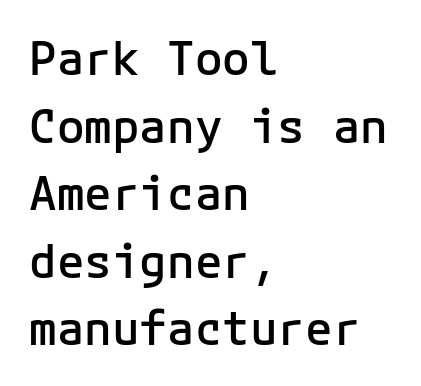
Q: Is the text bold? A: Semi-bold.
Q: Is the text italic (slanted)? A: No, it is upright.
Q: Is the typeface a serif or a sans-serif typeface? A: Sans-serif.
Q: Is the text underlined? A: No.
Q: How is the paragraph aligned? A: Left-aligned.
Q: Is the spacing between letters normal or unusually wide? A: Normal.
Q: Is the spacing between lines tight, normal or loose? A: Normal.
Q: Width (condensed, normal, or wide)? A: Normal.
Q: Stroke contrast? A: Low.
Q: x-height? A: Medium.
Q: Monospaced? A: Yes.
